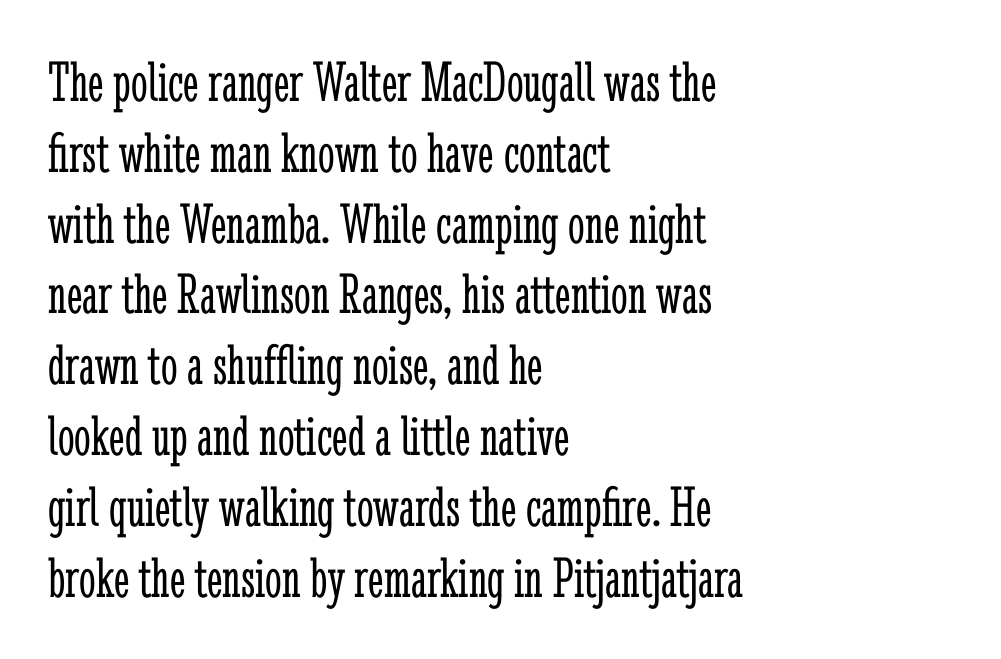
Q: Is the text bold? A: No.
Q: Is the text italic (slanted)? A: No, it is upright.
Q: Is the typeface a serif or a sans-serif typeface? A: Serif.
Q: Is the text underlined? A: No.
Q: How is the paragraph aligned? A: Left-aligned.
Q: Is the spacing between letters normal or unusually wide? A: Normal.
Q: Width (condensed, normal, or wide)? A: Condensed.
Q: Stroke contrast? A: Low.
Q: x-height? A: Medium.
Q: Monospaced? A: No.
